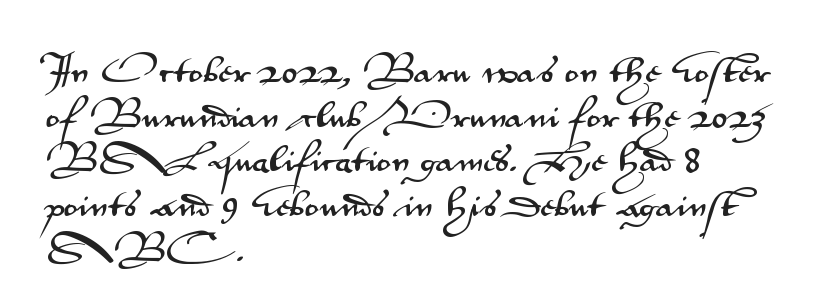
The image shows 30 px wide sans-serif type; set left-aligned, normal line spacing (1.49x), normal letter spacing, not underlined; medium stroke contrast and a small x-height.
